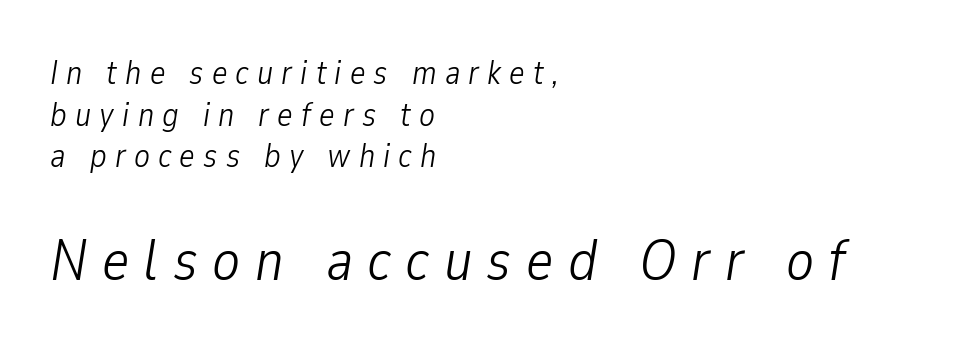
{"italic": "yes", "lean": "right", "slant_degrees": 9, "bold": "no", "weight": "light", "width": "condensed", "stroke_contrast": "low", "x_height": "medium", "monospaced": "no", "underline": "no", "align": "left", "line_spacing": "normal", "line_spacing_ratio": 1.26, "letter_spacing": "wide", "letter_spacing_em": 0.25, "larger_block": "second", "size_ratio": 1.76, "glyph_px": 58}
